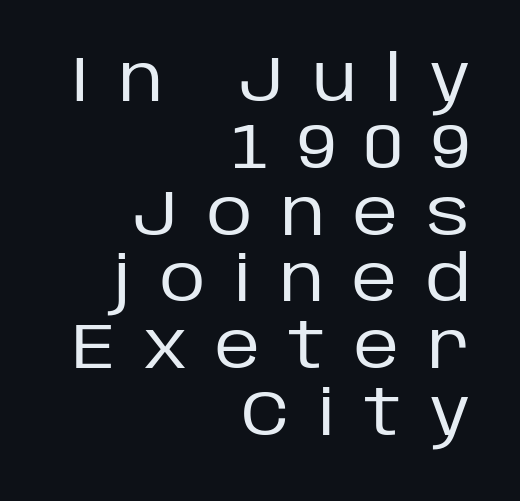
The image shows 63 px regular-weight sans-serif type, upright; set right-aligned, tight line spacing (1.06x), unusually wide letter spacing (+0.45 em), not underlined; low stroke contrast and a large x-height.
